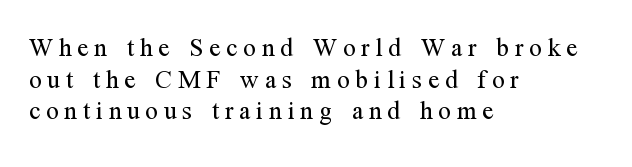
Bold? No — there's no thickening of the strokes. Ascenders rise straight up at ninety degrees. In terms of letterspacing, this is a distinctly airy, spread setting. Each row of text sits above clean, open space.
